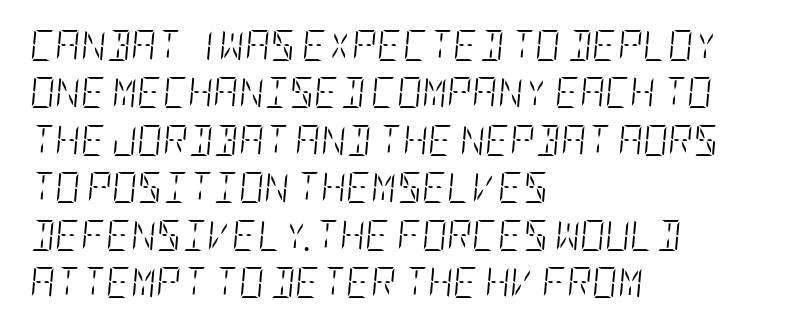
Q: Is the text bold? A: No.
Q: Is the text italic (slanted)? A: Yes, it leans right by about 5 degrees.
Q: Is the text underlined? A: No.
Q: How is the paragraph aligned? A: Left-aligned.
Q: Is the spacing between letters normal or unusually wide? A: Normal.
Q: Is the spacing between lines tight, normal or loose? A: Normal.
Q: Width (condensed, normal, or wide)? A: Condensed.
Q: Stroke contrast? A: Low.
Q: x-height? A: Large.
